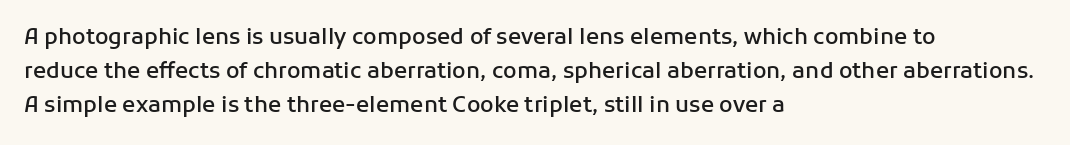
Q: Is the text bold? A: Semi-bold.
Q: Is the text italic (slanted)? A: No, it is upright.
Q: Is the text underlined? A: No.
Q: How is the paragraph aligned? A: Left-aligned.
Q: Is the spacing between letters normal or unusually wide? A: Normal.
Q: Is the spacing between lines tight, normal or loose? A: Normal.
